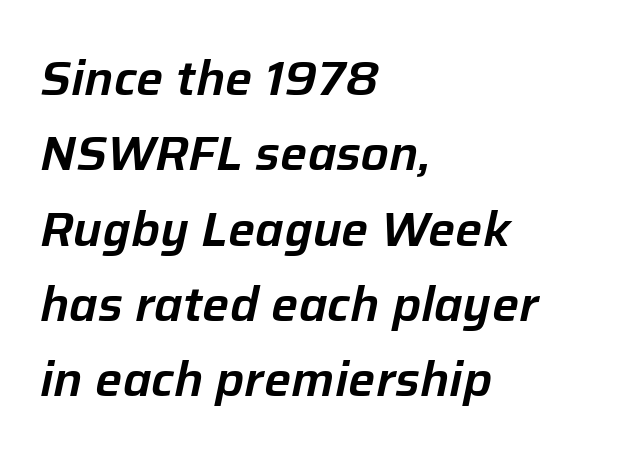
Q: Is the text italic (slanted)? A: Yes, it leans right by about 12 degrees.
Q: Is the text underlined? A: No.
Q: How is the paragraph aligned? A: Left-aligned.
Q: Is the spacing between letters normal or unusually wide? A: Normal.
Q: Is the spacing between lines tight, normal or loose? A: Normal.
Q: Width (condensed, normal, or wide)? A: Normal.
Q: Stroke contrast? A: Low.
Q: x-height? A: Medium.
Q: Monospaced? A: No.
